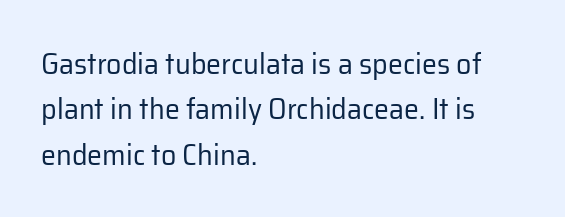
The image shows 30 px regular-weight sans-serif type, upright; set left-aligned, normal line spacing (1.51x), normal letter spacing, not underlined; low stroke contrast and a medium x-height.
